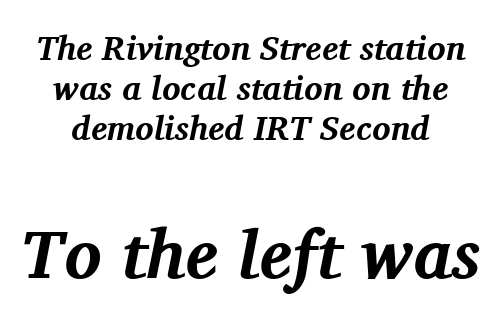
Its strokes are broad and dark, the hallmark of bold type. Line starts and ends both wander, symmetrically. The letters carry serifs — small finishing strokes at the ends of their stems. The letters in the lower block stand taller than those in the block above. Would a proofreader flag this as italicized? Yes. You could not count columns in this text — the font is proportionally spaced.
